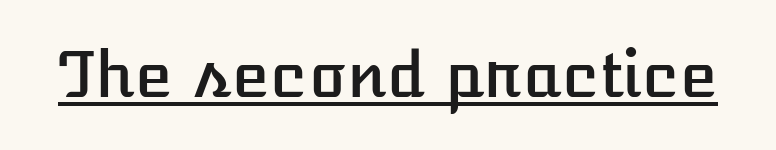
Character widths vary here, with narrow letters taking less room than wide ones. Standard letterfit; no display-style spreading of the glyphs. These lines were composed using upright roman letters. You can see a thin bar hugging the bottom of the glyphs.
